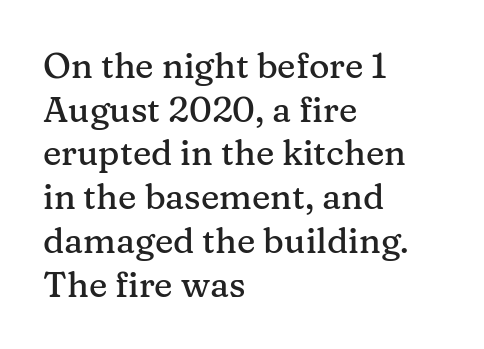
{"serif": "yes", "italic": "no", "width": "normal", "stroke_contrast": "medium", "x_height": "medium", "monospaced": "no", "underline": "no", "align": "left", "line_spacing": "normal", "line_spacing_ratio": 1.25, "letter_spacing": "normal", "letter_spacing_em": 0.0, "glyph_px": 35}
